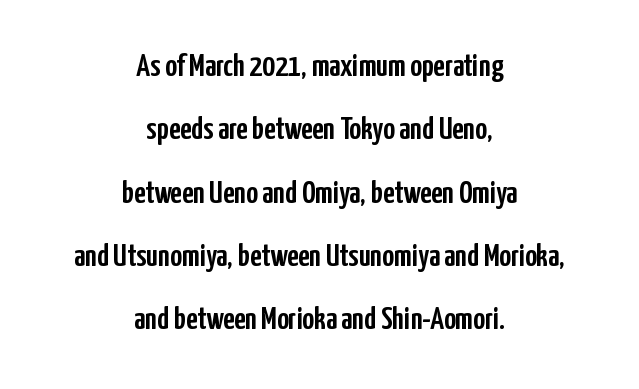
The image shows 32 px condensed sans-serif type, upright; set centered, loose line spacing (1.98x), normal letter spacing, not underlined; low stroke contrast and a medium x-height.
